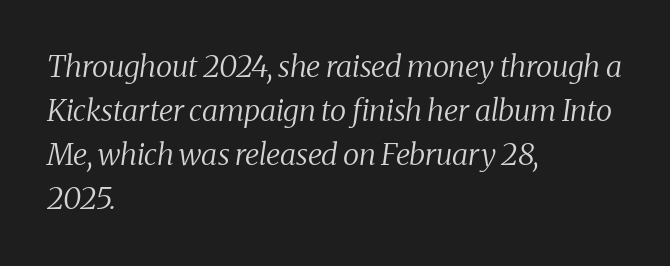
{"serif": "yes", "italic": "yes", "lean": "right", "slant_degrees": 8, "bold": "no", "weight": "regular", "width": "normal", "stroke_contrast": "medium", "x_height": "medium", "monospaced": "no", "underline": "no", "align": "left", "line_spacing": "normal", "line_spacing_ratio": 1.47, "letter_spacing": "normal", "letter_spacing_em": 0.0, "glyph_px": 30}
